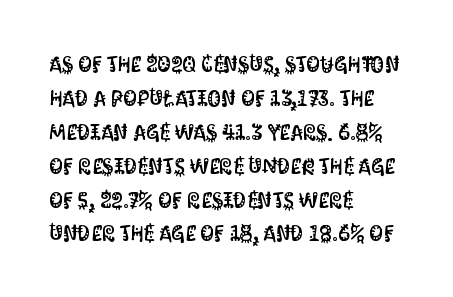
Q: Is the text italic (slanted)? A: No, it is upright.
Q: Is the text underlined? A: No.
Q: How is the paragraph aligned? A: Left-aligned.
Q: Is the spacing between letters normal or unusually wide? A: Normal.
Q: Is the spacing between lines tight, normal or loose? A: Normal.
